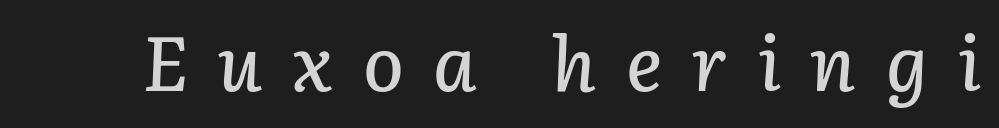
The words here are not underlined. Letter spacing: wide. Is this a fixed-width face? No — the glyphs have proportional, varying widths. The glyphs look as if they've been sheared to an angle.
